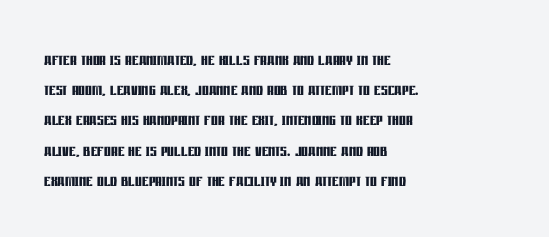
{"italic": "no", "bold": "yes", "underline": "no", "align": "left", "line_spacing": "normal", "line_spacing_ratio": 1.44, "letter_spacing": "normal", "letter_spacing_em": 0.0, "glyph_px": 21}
